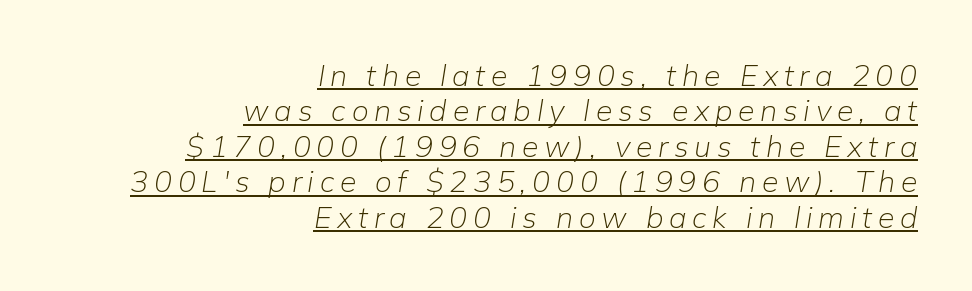
{"italic": "yes", "lean": "right", "slant_degrees": 9, "bold": "no", "weight": "light", "width": "normal", "stroke_contrast": "low", "x_height": "medium", "monospaced": "no", "underline": "yes", "align": "right", "line_spacing_ratio": 1.18, "glyph_px": 30}
